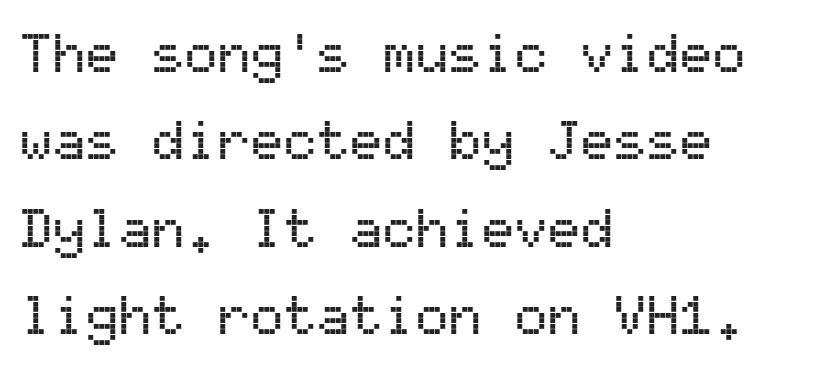
Q: Is the text italic (slanted)? A: No, it is upright.
Q: Is the typeface a serif or a sans-serif typeface? A: Sans-serif.
Q: Is the text underlined? A: No.
Q: How is the paragraph aligned? A: Left-aligned.
Q: Is the spacing between letters normal or unusually wide? A: Normal.
Q: Is the spacing between lines tight, normal or loose? A: Normal.
Q: Width (condensed, normal, or wide)? A: Normal.
Q: Stroke contrast? A: Medium.
Q: x-height? A: Medium.
Q: Monospaced? A: Yes.
